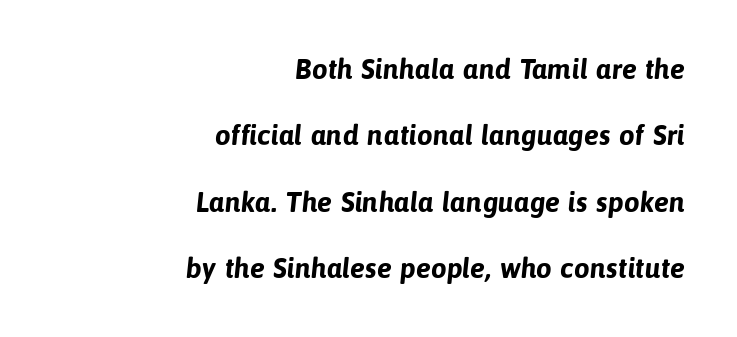
Q: Is the text bold? A: Yes.
Q: Is the typeface a serif or a sans-serif typeface? A: Sans-serif.
Q: Is the text underlined? A: No.
Q: How is the paragraph aligned? A: Right-aligned.
Q: Is the spacing between letters normal or unusually wide? A: Normal.
Q: Is the spacing between lines tight, normal or loose? A: Loose.
Q: Width (condensed, normal, or wide)? A: Normal.
Q: Stroke contrast? A: Low.
Q: x-height? A: Medium.
Q: Monospaced? A: No.
